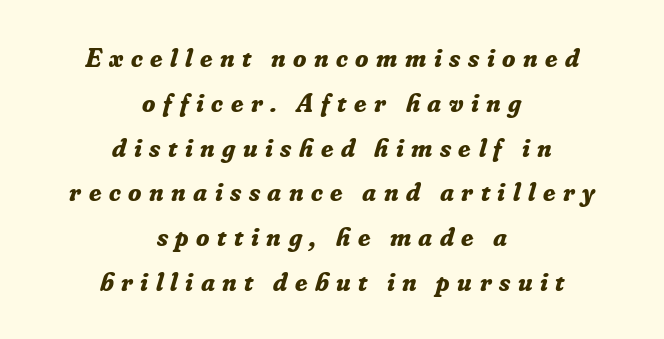
The image shows 27 px bold type, italic (leaning right); set centered, normal line spacing (1.66x), unusually wide letter spacing (+0.28 em), not underlined.
